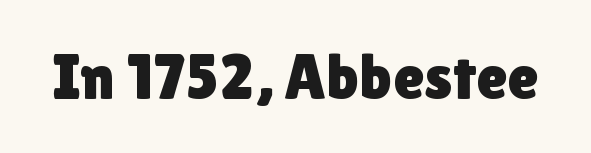
The image shows 64 px sans-serif type, upright; set normal letter spacing, not underlined; low stroke contrast and a medium x-height.
